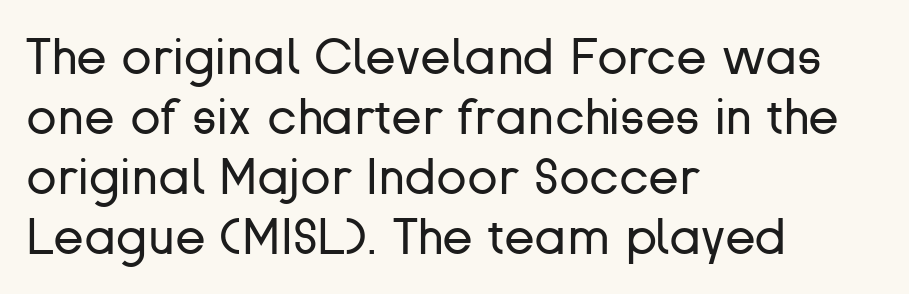
No italicization has been applied; the sample stays upright. No chunkiness to these letters — they're not bold. The letterforms sit shoulder to shoulder at normal distance. This is sans-serif lettering, the kind often seen on screens and signage.
